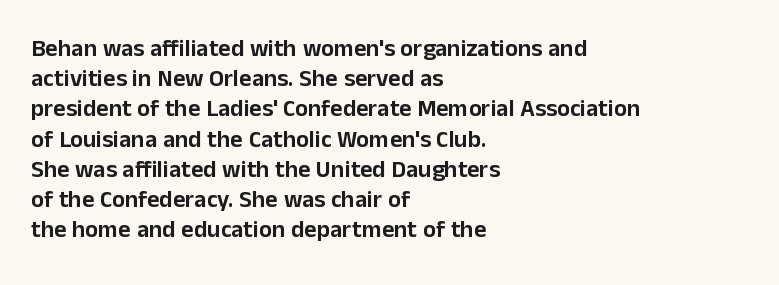
{"italic": "no", "underline": "no", "align": "left", "line_spacing": "normal", "line_spacing_ratio": 1.26, "letter_spacing": "normal", "letter_spacing_em": 0.0, "glyph_px": 24}
